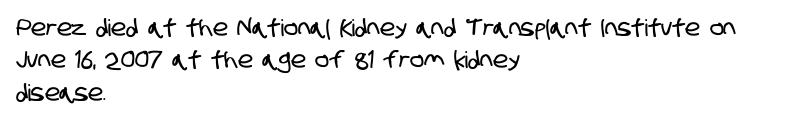
Nobody touched the tracking dial on this one. Any mark beneath the type? The region is blank. Quick note: interline space is typical. The lines in this sample share a left origin and differ only in where they stop.
